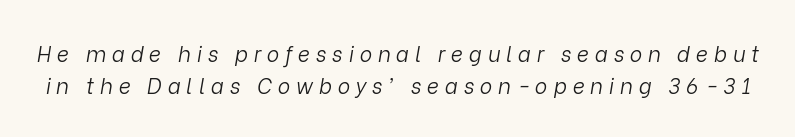
The image shows 21 px text type, italic (leaning right); set normal line spacing (1.53x), unusually wide letter spacing (+0.28 em), not underlined.
